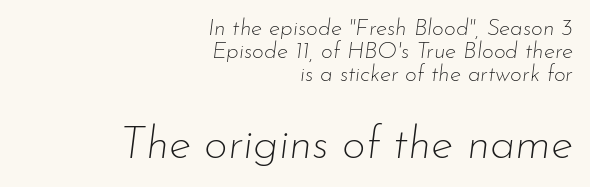
{"italic": "yes", "lean": "right", "slant_degrees": 7, "bold": "no", "weight": "thin", "width": "normal", "stroke_contrast": "low", "x_height": "small", "monospaced": "no", "underline": "no", "align": "right", "line_spacing": "tight", "line_spacing_ratio": 1.0, "letter_spacing": "normal", "letter_spacing_em": 0.0, "larger_block": "second", "size_ratio": 2.0, "glyph_px": 46}
